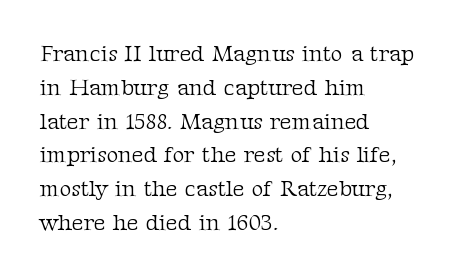
Q: Is the text bold? A: No.
Q: Is the text italic (slanted)? A: No, it is upright.
Q: Is the text underlined? A: No.
Q: How is the paragraph aligned? A: Left-aligned.
Q: Is the spacing between letters normal or unusually wide? A: Normal.
Q: Is the spacing between lines tight, normal or loose? A: Normal.
